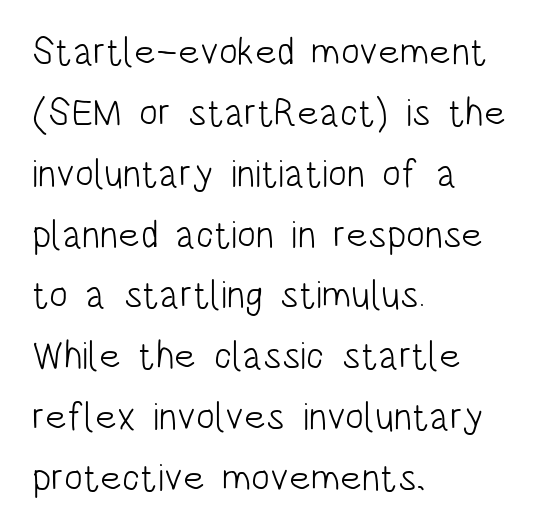
{"serif": "no", "italic": "no", "bold": "no", "weight": "light", "width": "condensed", "stroke_contrast": "low", "x_height": "large", "monospaced": "no", "underline": "no", "align": "left", "line_spacing": "normal", "line_spacing_ratio": 1.56, "letter_spacing": "normal", "letter_spacing_em": 0.0, "glyph_px": 39}
